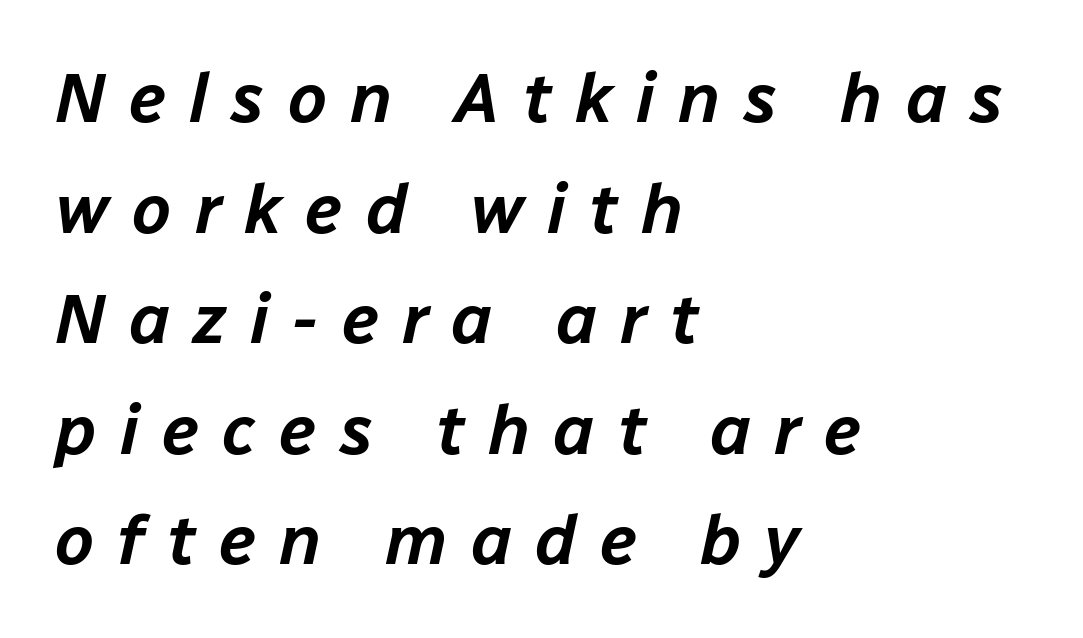
{"italic": "yes", "lean": "right", "slant_degrees": 12, "width": "normal", "stroke_contrast": "low", "x_height": "medium", "monospaced": "no", "underline": "no", "align": "left", "line_spacing": "normal", "line_spacing_ratio": 1.58, "letter_spacing": "wide", "letter_spacing_em": 0.33, "glyph_px": 70}
